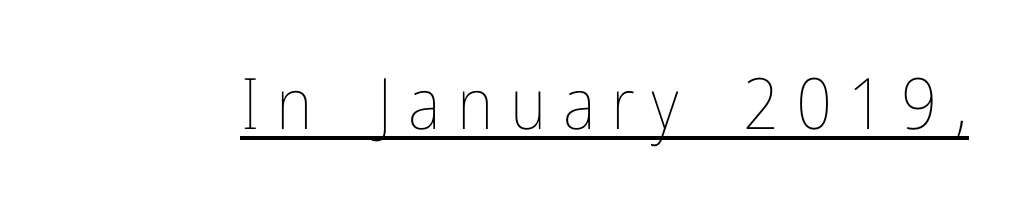
Q: Is the text bold? A: No.
Q: Is the text italic (slanted)? A: No, it is upright.
Q: Is the text underlined? A: Yes.
Q: Is the spacing between letters normal or unusually wide? A: Unusually wide.
Q: Width (condensed, normal, or wide)? A: Condensed.
Q: Stroke contrast? A: Low.
Q: x-height? A: Medium.
Q: Monospaced? A: No.
